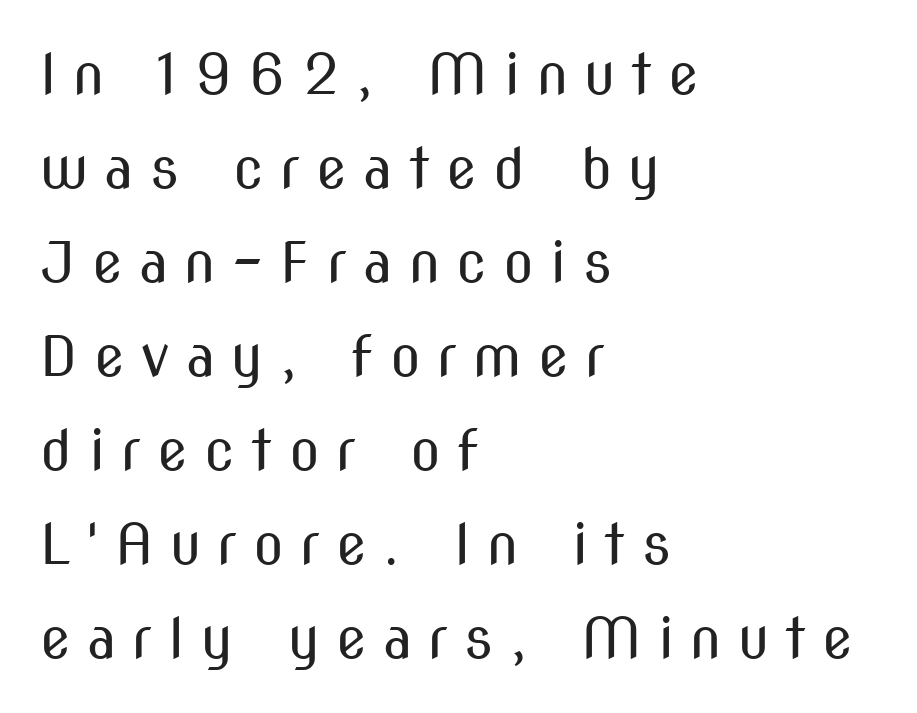
Q: Is the text bold? A: No.
Q: Is the text italic (slanted)? A: No, it is upright.
Q: Is the typeface a serif or a sans-serif typeface? A: Sans-serif.
Q: Is the text underlined? A: No.
Q: How is the paragraph aligned? A: Left-aligned.
Q: Is the spacing between letters normal or unusually wide? A: Unusually wide.
Q: Is the spacing between lines tight, normal or loose? A: Normal.
Q: Width (condensed, normal, or wide)? A: Condensed.
Q: Stroke contrast? A: Medium.
Q: x-height? A: Medium.
Q: Monospaced? A: No.
